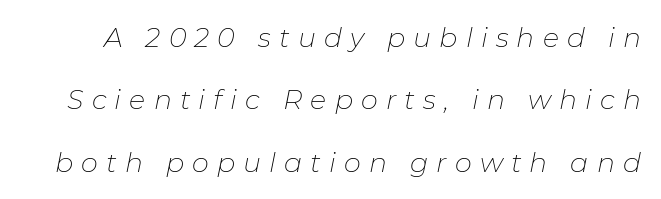
The image shows 27 px text type, italic (leaning right); set loose line spacing (2.31x), unusually wide letter spacing (+0.3 em), not underlined.
